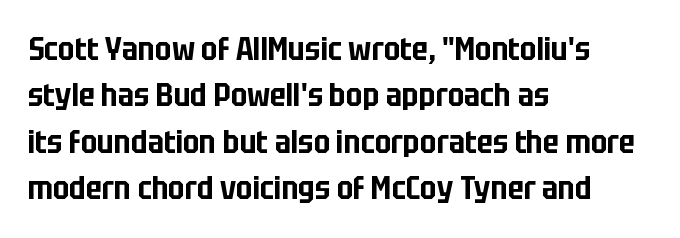
The image shows 32 px condensed sans-serif type, upright; set left-aligned, normal line spacing (1.45x), normal letter spacing, not underlined; low stroke contrast and a large x-height.
